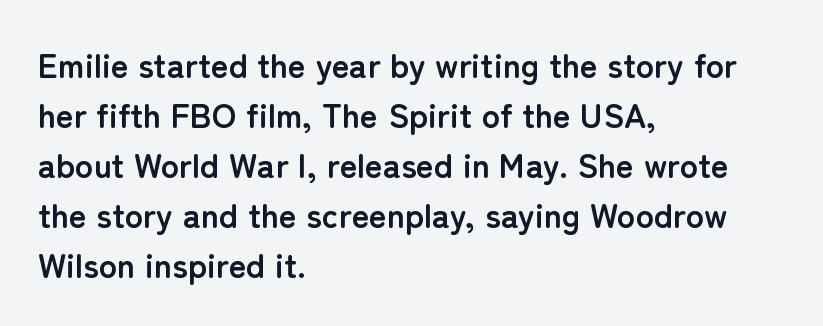
Is there much room between lines? A standard amount, neither cramped nor airy. Has an underline been added? It has not. Does the type have serifs? No, each stem ends abruptly. Inter-character spacing is left at the font's built-in metrics. Note the varied advance widths — an 'i' is clearly narrower than an 'm'. This sample uses an upright cut, with every glyph sitting square on the baseline.
